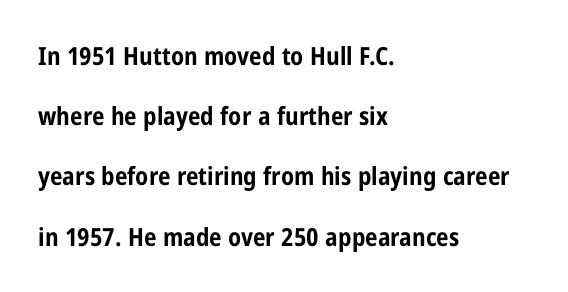
The image shows 25 px bold type, upright; set left-aligned, loose line spacing (2.41x), normal letter spacing, not underlined.
